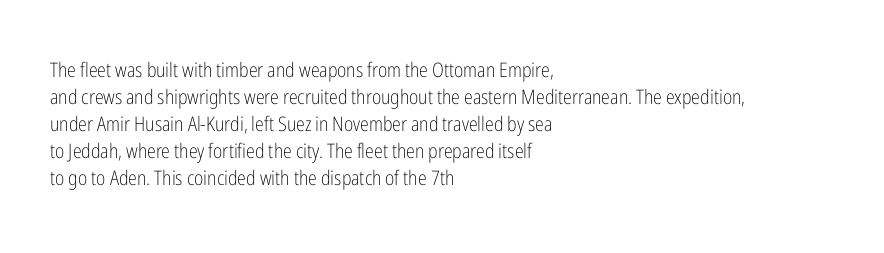
{"italic": "no", "bold": "no", "underline": "no", "align": "left", "line_spacing": "normal", "line_spacing_ratio": 1.35, "letter_spacing": "normal", "letter_spacing_em": 0.0, "glyph_px": 20}
